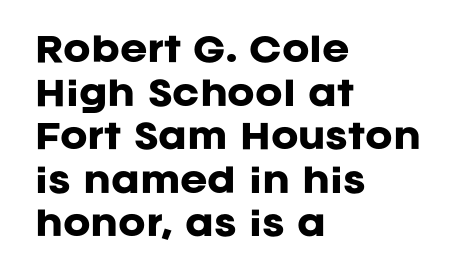
The characters display no serif detailing; their extremities are plain. The strip under each line holds only bare page. Inter-character spacing is left at the font's built-in metrics. Every letter is thick-stroked: bold, no question. The rendering uses a moderate line-height, typical for paragraphs.
